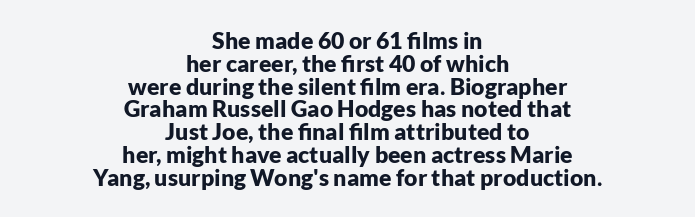
The rag falls on both sides of this text block equally. If you measured baseline to baseline, you'd find a short distance. The lettering stays uniformly vertical, giving the passage a roman look. Nobody touched the tracking dial on this one. Typographic density is high because the face is bold.
